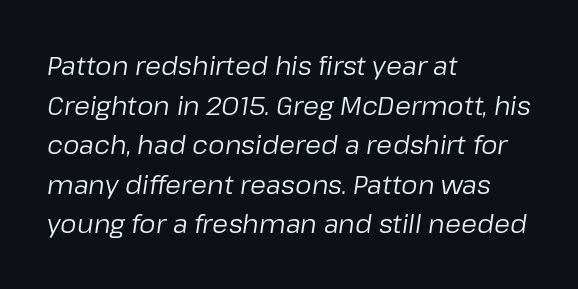
{"italic": "yes", "lean": "right", "slant_degrees": 8, "bold": "no", "underline": "no", "align": "left", "line_spacing": "normal", "line_spacing_ratio": 1.52, "letter_spacing": "normal", "letter_spacing_em": 0.0, "glyph_px": 26}
